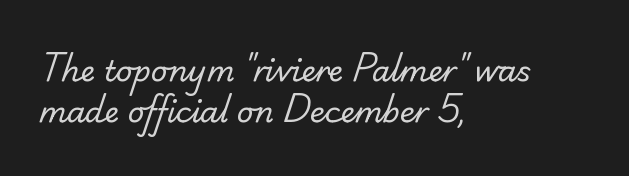
Compared with a typical body face, this is equally light or lighter still. The type family on display is of the sans-serif kind. Quick note: underline off. Regular leading. Looks like regular typesetting: each glyph gets only the width it needs.
